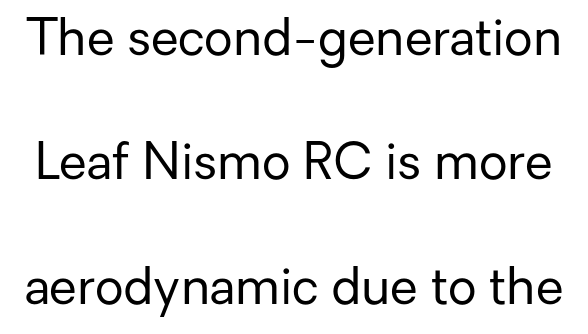
The image shows 50 px regular-weight sans-serif type, upright; set loose line spacing (2.49x), normal letter spacing, not underlined; low stroke contrast and a medium x-height.
